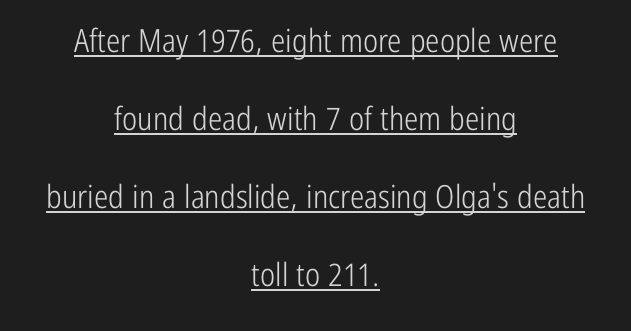
{"serif": "no", "italic": "no", "bold": "no", "weight": "light", "width": "condensed", "stroke_contrast": "low", "x_height": "medium", "monospaced": "no", "underline": "yes", "align": "center", "line_spacing": "loose", "line_spacing_ratio": 2.44, "letter_spacing": "normal", "letter_spacing_em": 0.0, "glyph_px": 32}
